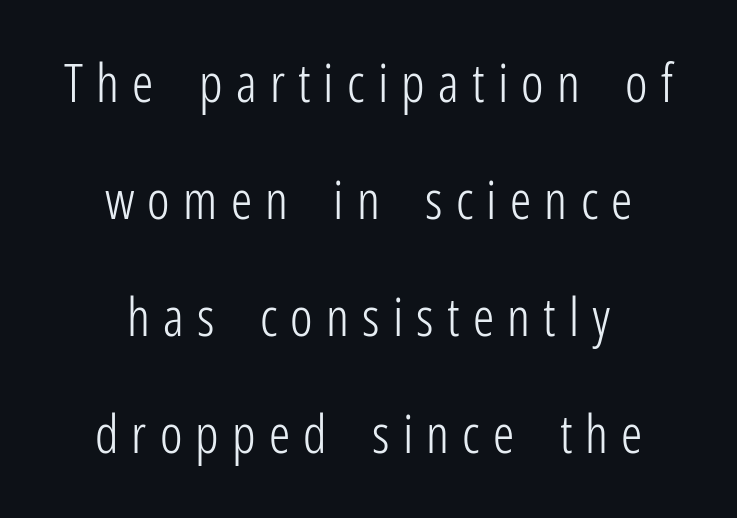
Is this a heavy cut? Hardly; it is regular or lighter. The letters carry no serifs — their stems end cleanly without finishing strokes. The baseline area is clear. Varying glyph widths throughout — classic text-font behaviour. Quick note: not italic, upright.
